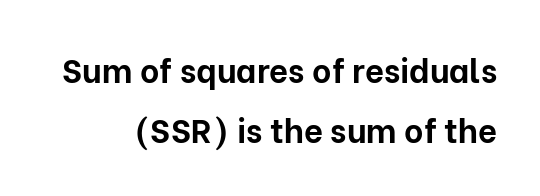
{"serif": "no", "italic": "no", "bold": "yes", "weight": "bold", "width": "normal", "stroke_contrast": "low", "x_height": "medium", "monospaced": "no", "underline": "no", "line_spacing_ratio": 1.82, "letter_spacing": "normal", "letter_spacing_em": 0.0, "glyph_px": 33}
